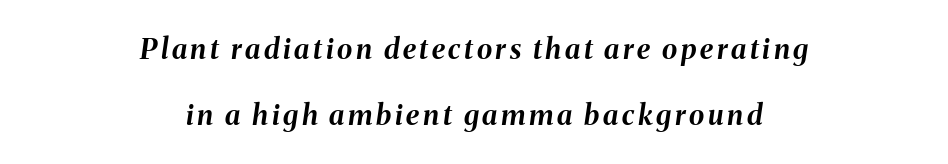
In CSS terms this would be text-align: center. The letters are bold, with thick, heavy strokes. In terms of leading, this rendering errs on the spacious side. You can tell it's italic because the verticals aren't actually vertical.
